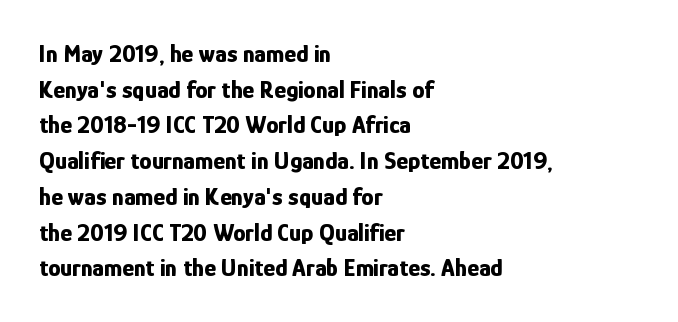
The image shows 25 px bold type, upright; set left-aligned, normal line spacing (1.43x), normal letter spacing, not underlined.
